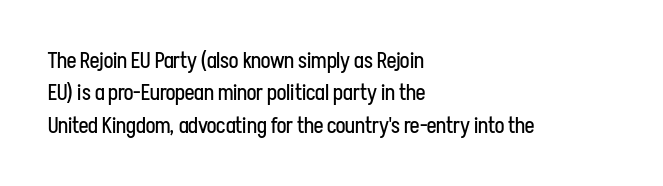
The image shows 22 px text type, upright; set left-aligned, normal line spacing (1.47x), normal letter spacing, not underlined.
